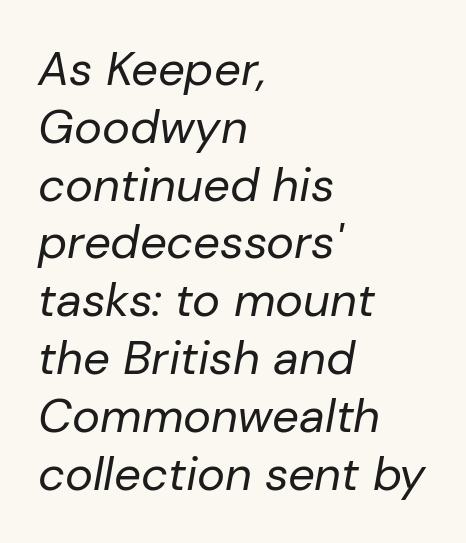
{"italic": "yes", "lean": "right", "slant_degrees": 10, "bold": "no", "weight": "regular", "width": "normal", "stroke_contrast": "low", "x_height": "medium", "monospaced": "no", "underline": "no", "align": "left", "line_spacing_ratio": 1.23, "letter_spacing": "normal", "letter_spacing_em": 0.0, "glyph_px": 47}
